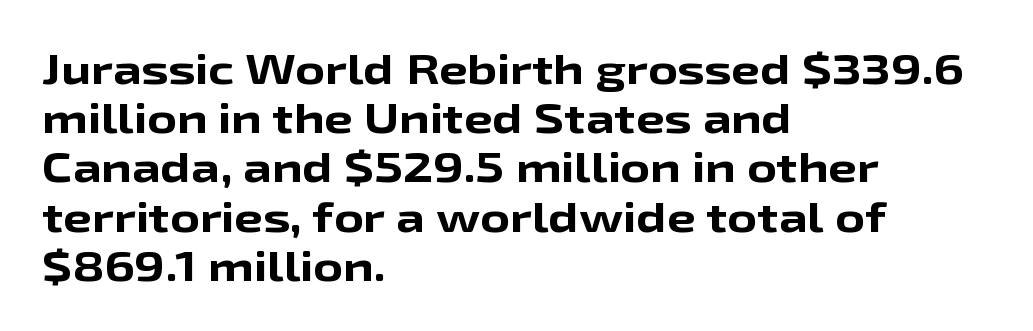
Q: Is the text bold? A: Yes.
Q: Is the text italic (slanted)? A: No, it is upright.
Q: Is the typeface a serif or a sans-serif typeface? A: Sans-serif.
Q: Is the text underlined? A: No.
Q: How is the paragraph aligned? A: Left-aligned.
Q: Is the spacing between letters normal or unusually wide? A: Normal.
Q: Width (condensed, normal, or wide)? A: Wide.
Q: Stroke contrast? A: Low.
Q: x-height? A: Medium.
Q: Monospaced? A: No.
